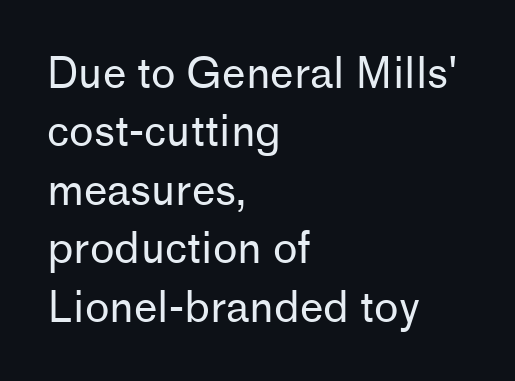
All the whitespace from short lines collects on the right. Observe the ordinary spacing: letters are neighbours, not strangers. Baseline-to-baseline distance is the conventional proportion of letter height. The rendering uses natural spacing where letterforms have individual widths.
